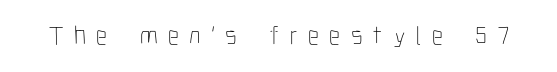
The words here are not underlined. How are the letters spaced? Widely, with obvious added tracking. On a weight scale, this lands at 450 or below. Italic? Not at all — the glyphs are vertical.
